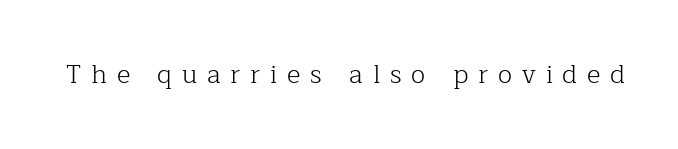
Q: Is the text bold? A: No.
Q: Is the text italic (slanted)? A: No, it is upright.
Q: Is the text underlined? A: No.
Q: Is the spacing between letters normal or unusually wide? A: Unusually wide.
